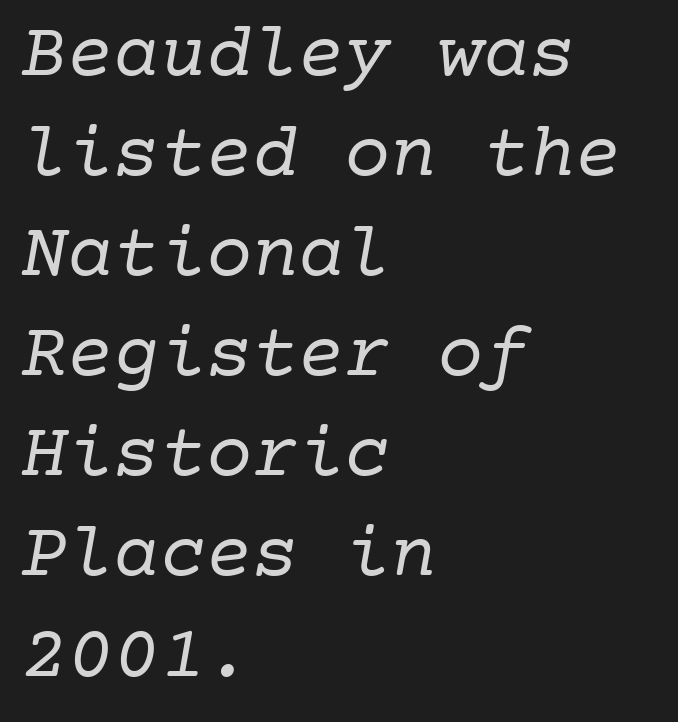
If you measured baseline to baseline, you'd find a middling distance. A clean baseline with only descenders dipping below it. You could count columns in this text — the font is strictly monospaced. Are there feet on the stems? There are — it's a serif. If you drew a ruler down the left edge, every line would touch it. Counters stay open thanks to moderate or lighter strokes.
